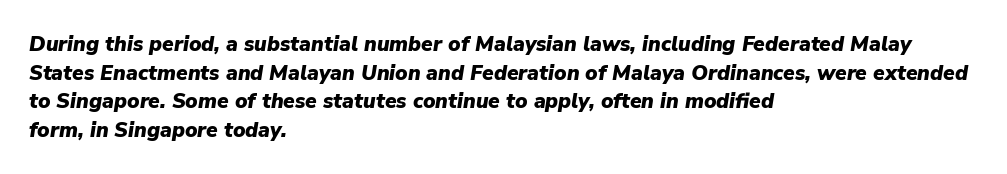
Q: Is the text bold? A: Yes.
Q: Is the text italic (slanted)? A: Yes, it leans right by about 9 degrees.
Q: Is the text underlined? A: No.
Q: How is the paragraph aligned? A: Left-aligned.
Q: Is the spacing between letters normal or unusually wide? A: Normal.
Q: Is the spacing between lines tight, normal or loose? A: Normal.
